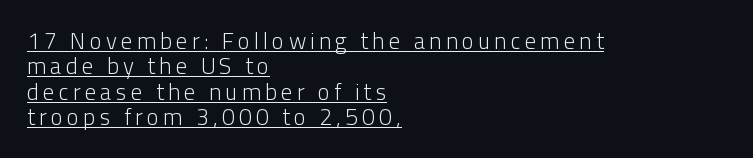
Q: Is the text bold? A: No.
Q: Is the text italic (slanted)? A: No, it is upright.
Q: Is the text underlined? A: Yes.
Q: How is the paragraph aligned? A: Left-aligned.
Q: Is the spacing between lines tight, normal or loose? A: Tight.
